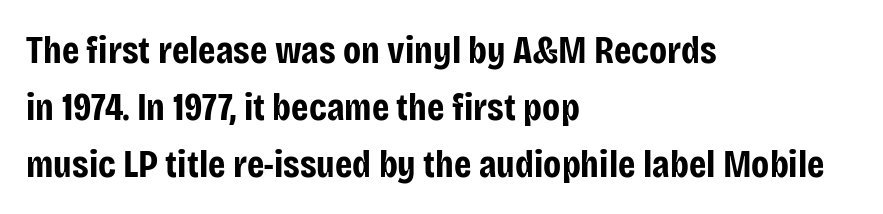
Q: Is the text bold? A: Yes.
Q: Is the text italic (slanted)? A: No, it is upright.
Q: Is the typeface a serif or a sans-serif typeface? A: Sans-serif.
Q: Is the text underlined? A: No.
Q: How is the paragraph aligned? A: Left-aligned.
Q: Is the spacing between letters normal or unusually wide? A: Normal.
Q: Is the spacing between lines tight, normal or loose? A: Normal.
Q: Width (condensed, normal, or wide)? A: Condensed.
Q: Stroke contrast? A: Low.
Q: x-height? A: Large.
Q: Monospaced? A: No.
